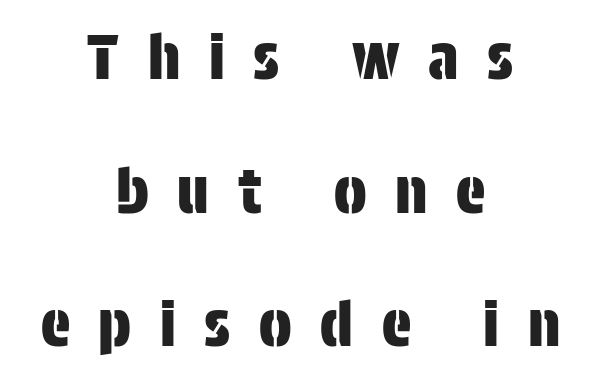
Q: Is the text italic (slanted)? A: No, it is upright.
Q: Is the typeface a serif or a sans-serif typeface? A: Sans-serif.
Q: Is the text underlined? A: No.
Q: How is the paragraph aligned? A: Centered.
Q: Is the spacing between letters normal or unusually wide? A: Unusually wide.
Q: Is the spacing between lines tight, normal or loose? A: Loose.
Q: Width (condensed, normal, or wide)? A: Condensed.
Q: Stroke contrast? A: Low.
Q: x-height? A: Large.
Q: Monospaced? A: No.
